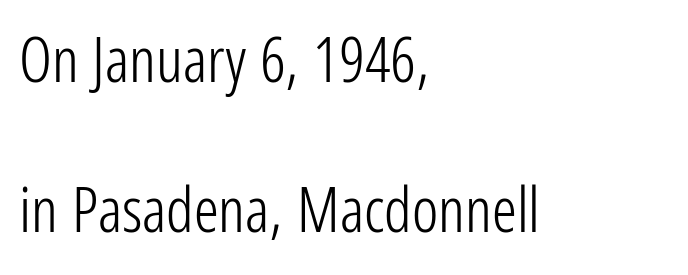
I'd call this a sans setting — the letters go barefoot. The glyphs are unaccompanied by any horizontal stroke below them. The letterforms sit shoulder to shoulder at normal distance. Note the varied advance widths — an 'i' is clearly narrower than an 'm'.
